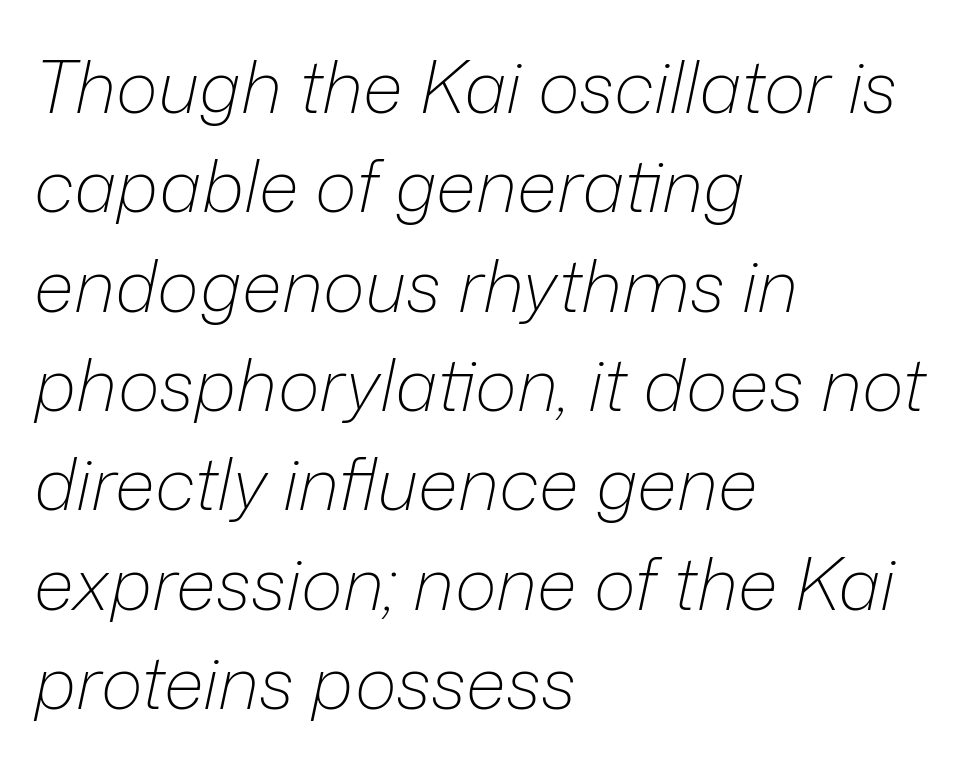
The image shows 72 px light type, italic (leaning right); set left-aligned, normal line spacing (1.38x), normal letter spacing, not underlined; low stroke contrast and a medium x-height.
